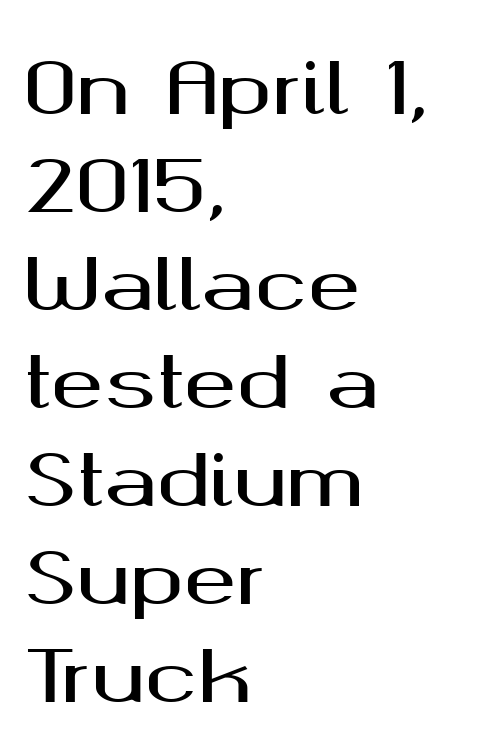
The image shows 71 px wide sans-serif type, upright; set left-aligned, normal line spacing (1.38x), normal letter spacing, not underlined; medium stroke contrast and a medium x-height.
